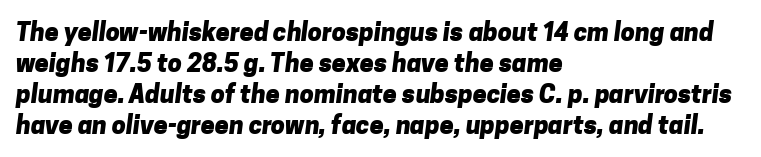
Q: Is the text bold? A: Yes.
Q: Is the text underlined? A: No.
Q: How is the paragraph aligned? A: Left-aligned.
Q: Is the spacing between letters normal or unusually wide? A: Normal.
